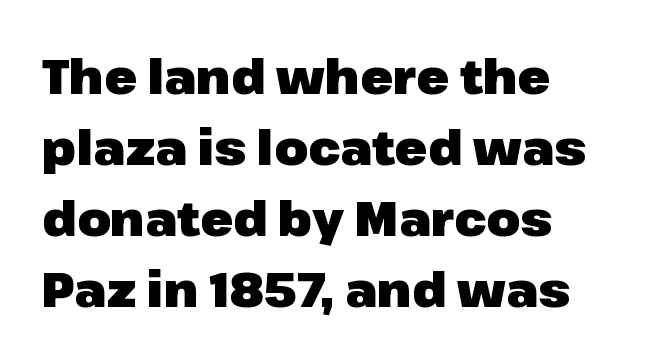
{"serif": "no", "italic": "no", "bold": "yes", "weight": "heavy", "width": "normal", "stroke_contrast": "low", "x_height": "medium", "monospaced": "no", "underline": "no", "align": "left", "line_spacing": "normal", "line_spacing_ratio": 1.48, "letter_spacing": "normal", "letter_spacing_em": 0.0, "glyph_px": 48}
